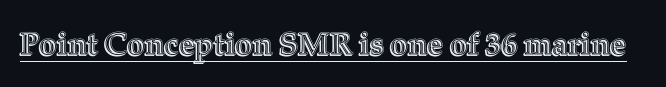
It's the straight-up-and-down kind of type. Here the designer chose a conventional face with non-uniform glyph widths. Every word sits above its own underline. Characters follow at the spacing the type designer built in.
